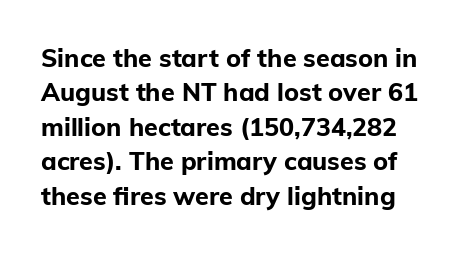
{"italic": "no", "bold": "yes", "underline": "no", "line_spacing": "normal", "line_spacing_ratio": 1.38, "letter_spacing": "normal", "letter_spacing_em": 0.0, "glyph_px": 25}
